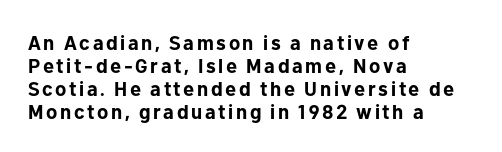
{"italic": "no", "bold": "yes", "underline": "no", "align": "left", "line_spacing": "tight", "line_spacing_ratio": 1.15, "glyph_px": 20}
